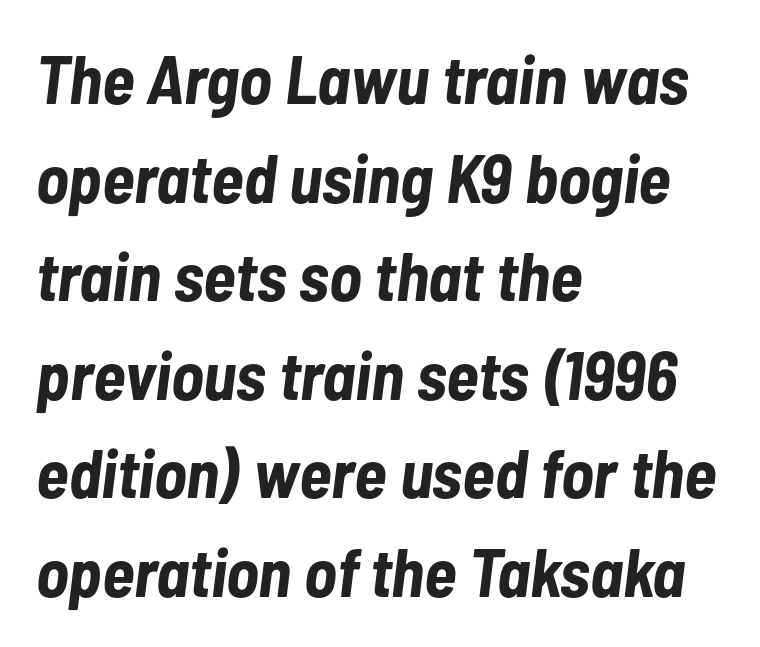
{"italic": "yes", "lean": "right", "slant_degrees": 7, "bold": "yes", "weight": "bold", "width": "condensed", "stroke_contrast": "low", "x_height": "medium", "monospaced": "no", "underline": "no", "align": "left", "line_spacing": "normal", "line_spacing_ratio": 1.45, "letter_spacing": "normal", "letter_spacing_em": 0.0, "glyph_px": 68}
